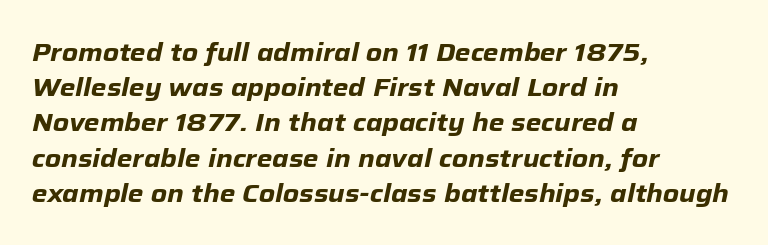
The image shows 25 px bold type, italic (leaning right); set left-aligned, normal line spacing (1.41x), normal letter spacing, not underlined.
